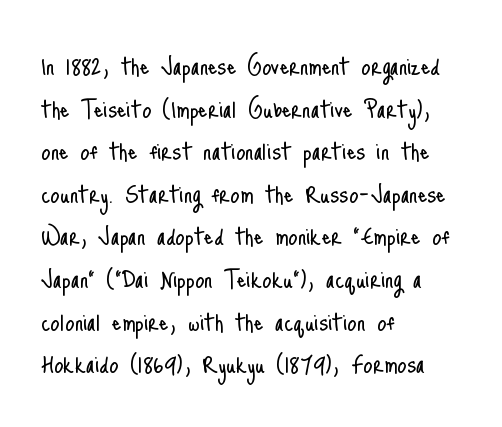
Q: Is the text bold? A: No.
Q: Is the text italic (slanted)? A: No, it is upright.
Q: Is the typeface a serif or a sans-serif typeface? A: Sans-serif.
Q: Is the text underlined? A: No.
Q: How is the paragraph aligned? A: Left-aligned.
Q: Is the spacing between letters normal or unusually wide? A: Normal.
Q: Is the spacing between lines tight, normal or loose? A: Normal.
Q: Width (condensed, normal, or wide)? A: Condensed.
Q: Stroke contrast? A: Low.
Q: x-height? A: Small.
Q: Monospaced? A: No.
